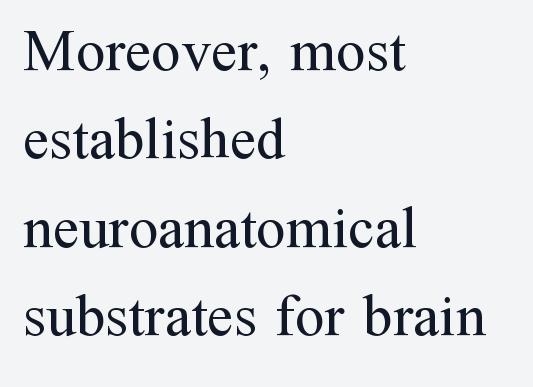
{"serif": "yes", "italic": "no", "bold": "no", "weight": "regular", "width": "normal", "stroke_contrast": "medium", "x_height": "medium", "monospaced": "no", "underline": "no", "align": "left", "line_spacing": "normal", "line_spacing_ratio": 1.5, "letter_spacing": "normal", "letter_spacing_em": 0.0, "glyph_px": 59}
